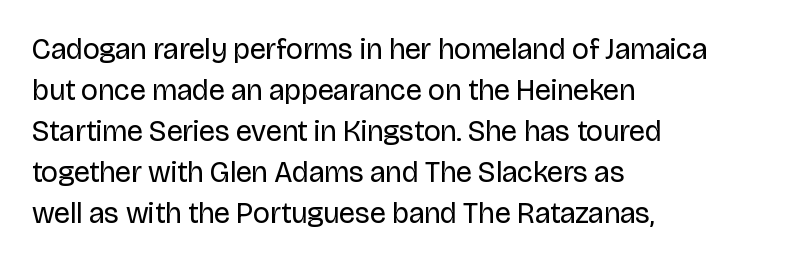
{"serif": "no", "italic": "no", "bold": "no", "weight": "regular", "width": "normal", "stroke_contrast": "low", "x_height": "large", "monospaced": "no", "underline": "no", "align": "left", "line_spacing": "normal", "line_spacing_ratio": 1.41, "letter_spacing": "normal", "letter_spacing_em": 0.0, "glyph_px": 29}
